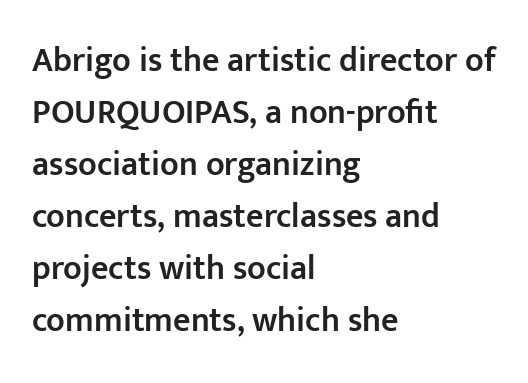
{"serif": "no", "italic": "no", "bold": "semi", "weight": "semibold", "width": "normal", "stroke_contrast": "low", "x_height": "medium", "monospaced": "no", "underline": "no", "align": "left", "line_spacing": "normal", "line_spacing_ratio": 1.53, "letter_spacing": "normal", "letter_spacing_em": 0.0, "glyph_px": 34}
